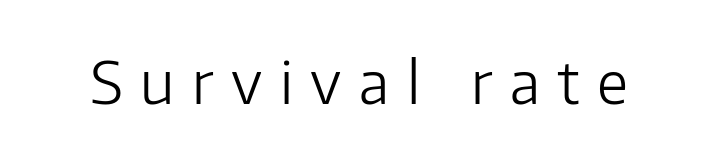
{"serif": "no", "italic": "no", "bold": "no", "weight": "light", "width": "normal", "stroke_contrast": "low", "x_height": "medium", "monospaced": "no", "underline": "no", "letter_spacing": "wide", "letter_spacing_em": 0.3, "glyph_px": 58}
